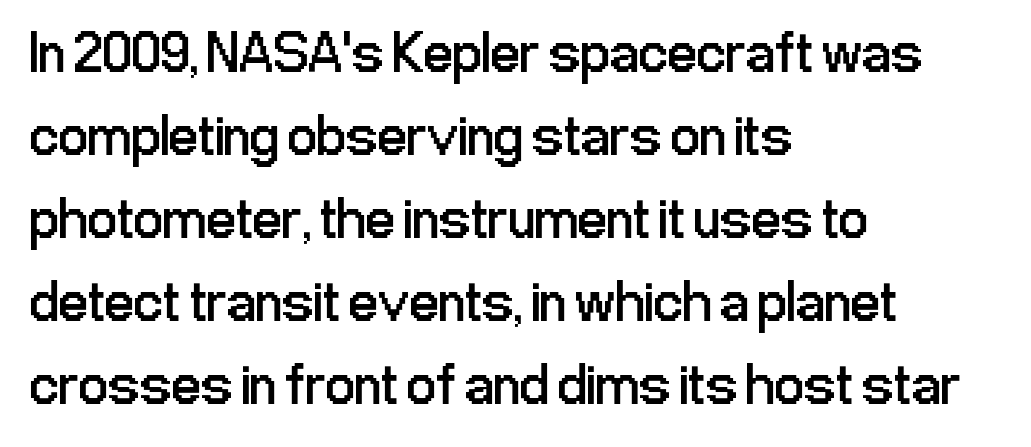
The image shows 58 px regular-weight, condensed sans-serif type, upright; set left-aligned, normal line spacing (1.43x), normal letter spacing, not underlined; low stroke contrast and a medium x-height.
